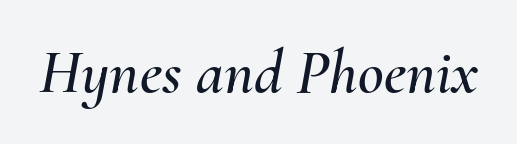
{"italic": "yes", "lean": "right", "slant_degrees": 10, "width": "normal", "stroke_contrast": "medium", "x_height": "small", "monospaced": "no", "underline": "no", "letter_spacing": "normal", "letter_spacing_em": 0.0, "glyph_px": 63}
